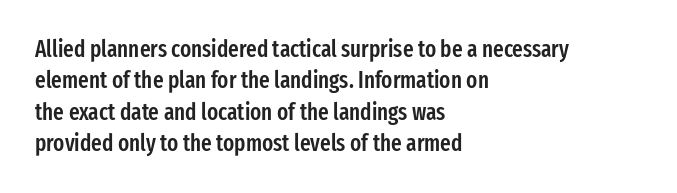
Type without underlining. Compared with an ordinary text face, these strokes are moderately heavier — a semibold. A typesetter would call this zero additional tracking. The vertical gap from one line to the next is medium.
